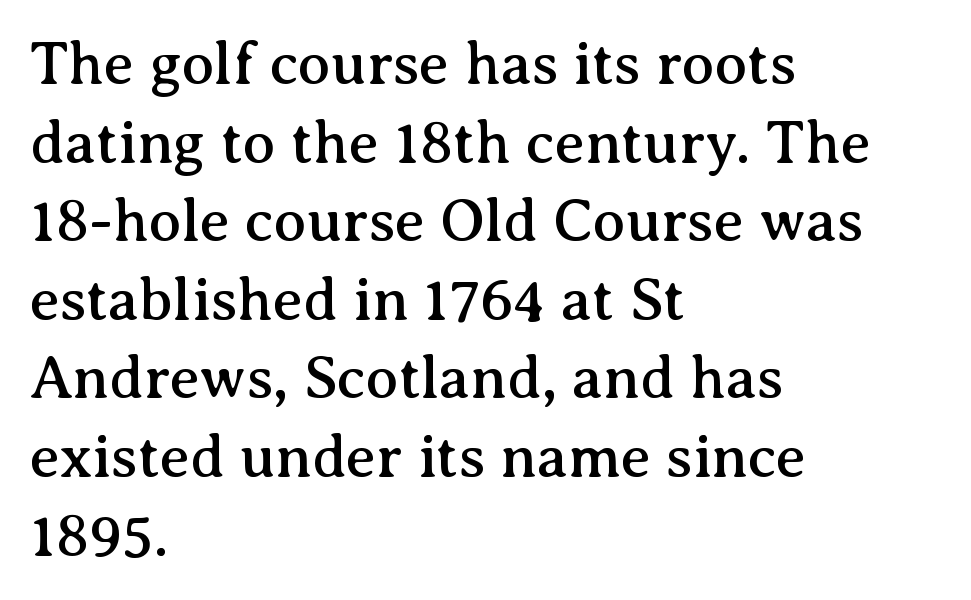
The image shows 60 px serif type, upright; set left-aligned, normal line spacing (1.31x), normal letter spacing, not underlined; medium stroke contrast and a medium x-height.
